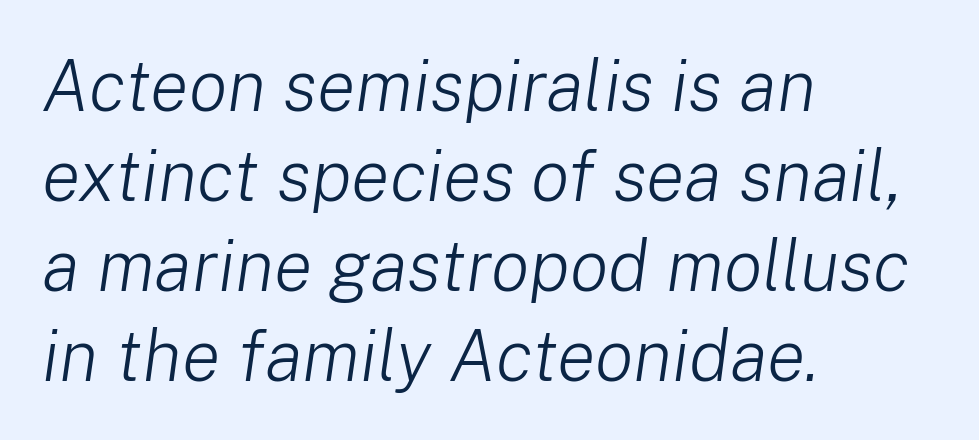
{"italic": "yes", "lean": "right", "slant_degrees": 8, "bold": "no", "weight": "light", "width": "normal", "stroke_contrast": "low", "x_height": "medium", "monospaced": "no", "underline": "no", "align": "left", "line_spacing": "normal", "line_spacing_ratio": 1.25, "letter_spacing": "normal", "letter_spacing_em": 0.0, "glyph_px": 72}
